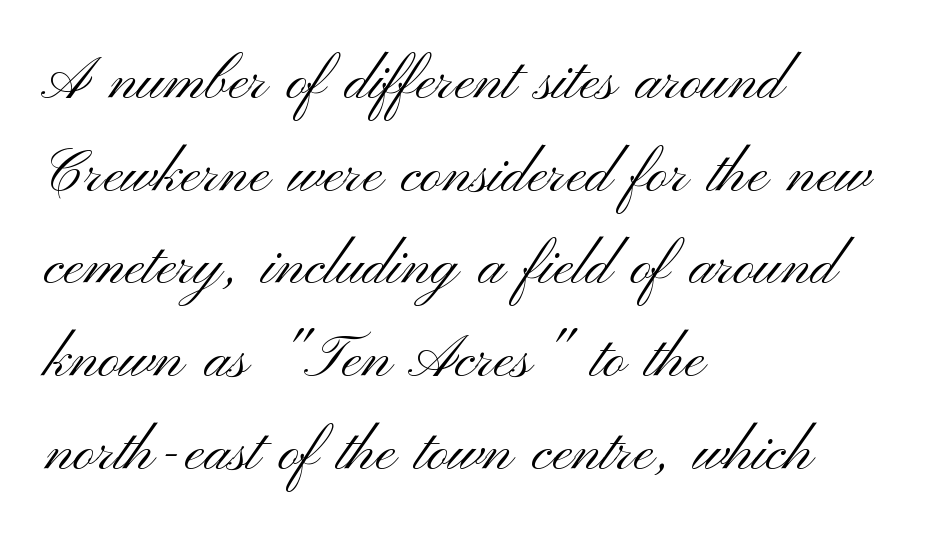
{"serif": "no", "bold": "no", "weight": "light", "width": "wide", "stroke_contrast": "medium", "x_height": "small", "monospaced": "no", "underline": "no", "align": "left", "line_spacing": "normal", "line_spacing_ratio": 1.57, "letter_spacing": "normal", "letter_spacing_em": 0.0, "glyph_px": 59}
